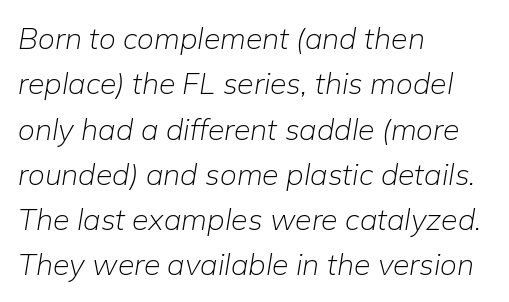
Q: Is the text bold? A: No.
Q: Is the text italic (slanted)? A: Yes, it leans right by about 9 degrees.
Q: Is the text underlined? A: No.
Q: How is the paragraph aligned? A: Left-aligned.
Q: Is the spacing between letters normal or unusually wide? A: Normal.
Q: Is the spacing between lines tight, normal or loose? A: Normal.
Q: Width (condensed, normal, or wide)? A: Normal.
Q: Stroke contrast? A: Low.
Q: x-height? A: Medium.
Q: Monospaced? A: No.
